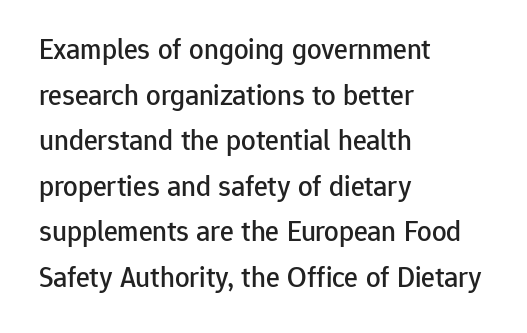
The image shows 29 px sans-serif type, upright; set left-aligned, normal line spacing (1.57x), normal letter spacing, not underlined; low stroke contrast and a medium x-height.
